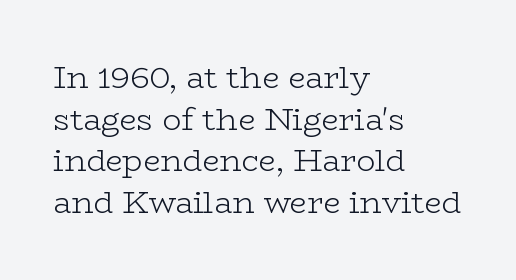
{"serif": "yes", "italic": "no", "bold": "no", "weight": "light", "width": "wide", "stroke_contrast": "low", "x_height": "medium", "monospaced": "no", "underline": "no", "align": "left", "line_spacing": "normal", "line_spacing_ratio": 1.34, "letter_spacing": "normal", "letter_spacing_em": 0.0, "glyph_px": 31}
